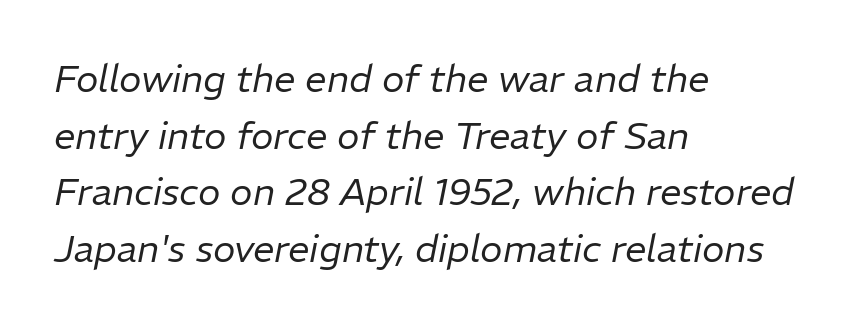
The image shows 38 px regular-weight type, italic (leaning right); set left-aligned, normal line spacing (1.49x), normal letter spacing, not underlined; low stroke contrast and a medium x-height.
